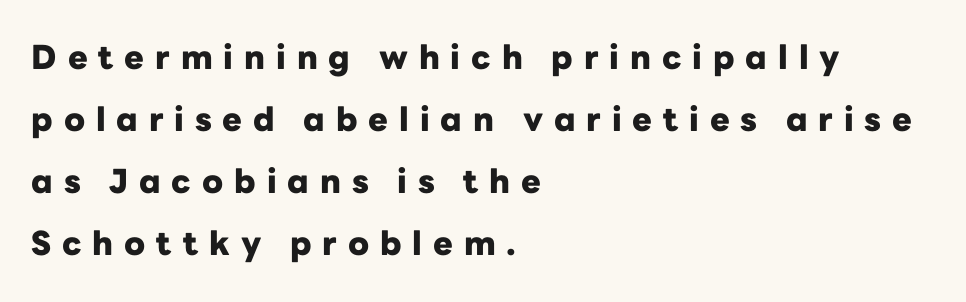
Q: Is the text bold? A: Yes.
Q: Is the text italic (slanted)? A: No, it is upright.
Q: Is the typeface a serif or a sans-serif typeface? A: Sans-serif.
Q: Is the text underlined? A: No.
Q: How is the paragraph aligned? A: Left-aligned.
Q: Is the spacing between letters normal or unusually wide? A: Unusually wide.
Q: Width (condensed, normal, or wide)? A: Normal.
Q: Stroke contrast? A: Low.
Q: x-height? A: Medium.
Q: Monospaced? A: No.
